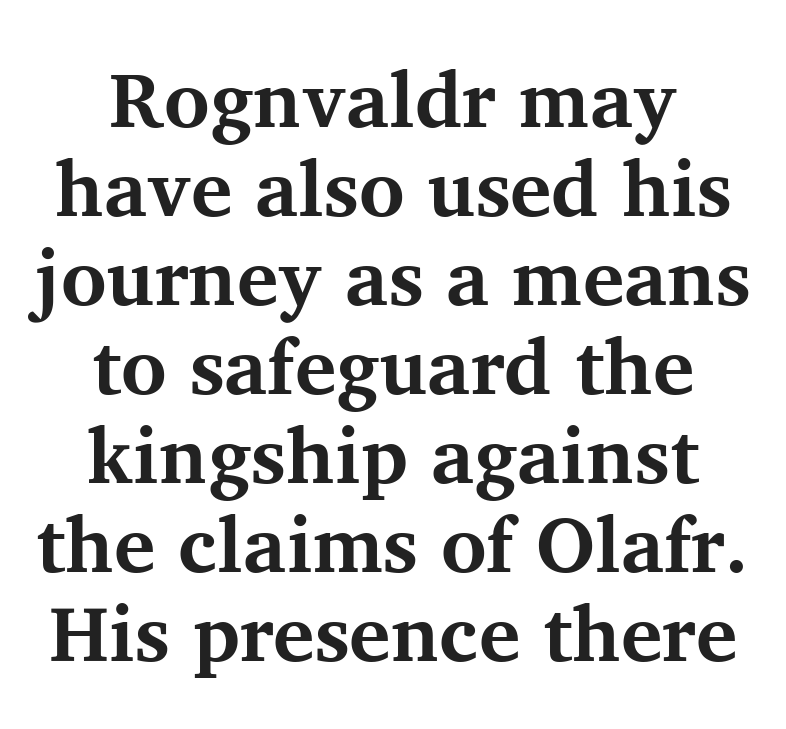
Varying glyph widths throughout — classic text-font behaviour. When letters stand straight like this, we call the style roman or upright. Font category for this specimen: serif. In terms of leading, this rendering errs on the cramped side. The zone under the glyphs is completely vacant.
